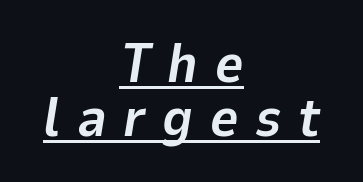
The image shows 55 px bold type, italic (leaning right); set centered, tight line spacing (0.98x), unusually wide letter spacing (+0.3 em), underlined; low stroke contrast and a medium x-height.
